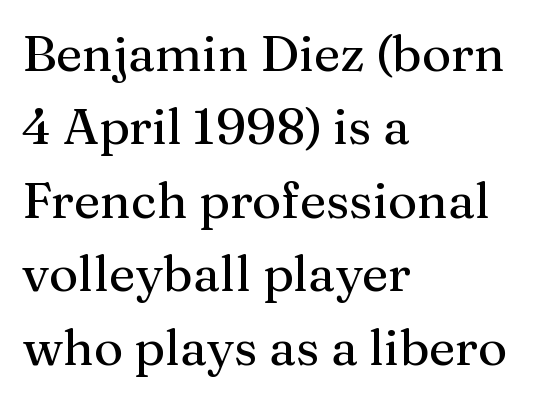
The image shows 50 px serif type, upright; set left-aligned, normal line spacing (1.47x), normal letter spacing, not underlined; medium stroke contrast and a medium x-height.
